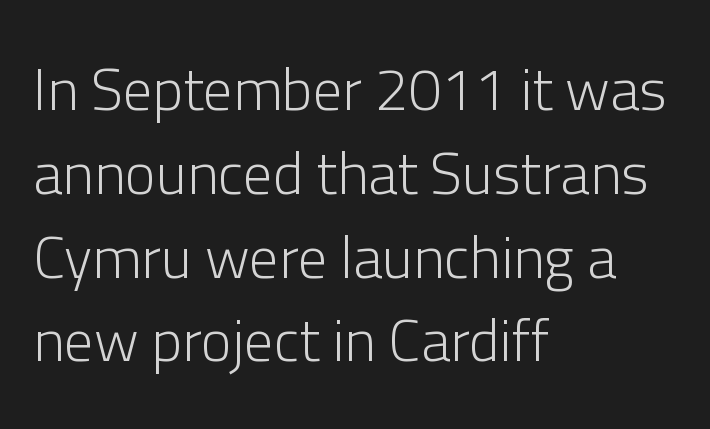
Q: Is the text bold? A: No.
Q: Is the text italic (slanted)? A: No, it is upright.
Q: Is the typeface a serif or a sans-serif typeface? A: Sans-serif.
Q: Is the text underlined? A: No.
Q: How is the paragraph aligned? A: Left-aligned.
Q: Is the spacing between letters normal or unusually wide? A: Normal.
Q: Is the spacing between lines tight, normal or loose? A: Normal.
Q: Width (condensed, normal, or wide)? A: Normal.
Q: Stroke contrast? A: Low.
Q: x-height? A: Medium.
Q: Monospaced? A: No.
